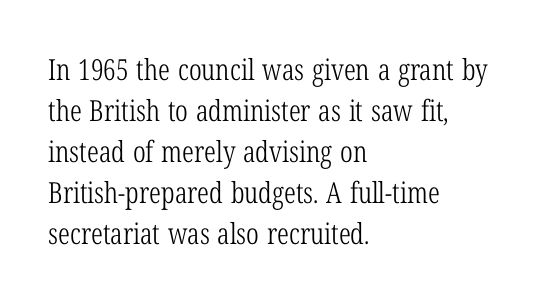
The image shows 29 px light, condensed serif type, upright; set left-aligned, normal line spacing (1.41x), normal letter spacing, not underlined; low stroke contrast and a medium x-height.
